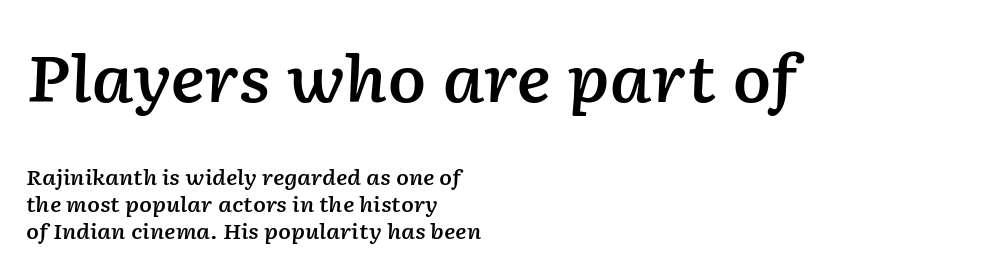
{"italic": "yes", "lean": "right", "slant_degrees": 2, "bold": "semi", "weight": "semibold", "width": "normal", "stroke_contrast": "low", "x_height": "medium", "monospaced": "no", "underline": "no", "align": "left", "line_spacing": "normal", "line_spacing_ratio": 1.29, "letter_spacing": "normal", "letter_spacing_em": 0.0, "larger_block": "first", "size_ratio": 3.05, "glyph_px": 64}
